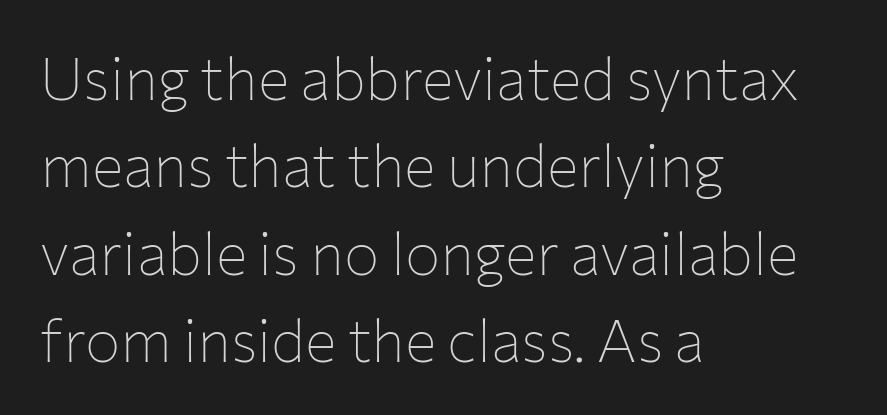
You could not count columns in this text — the font is proportionally spaced. Lines of text with bare space underneath. Style check: upright. The font is comparable to plain body text, perhaps lighter. What kind of face is this? One without serifs — a sans. Tracking here is standard; glyphs follow each other at the usual distance.
